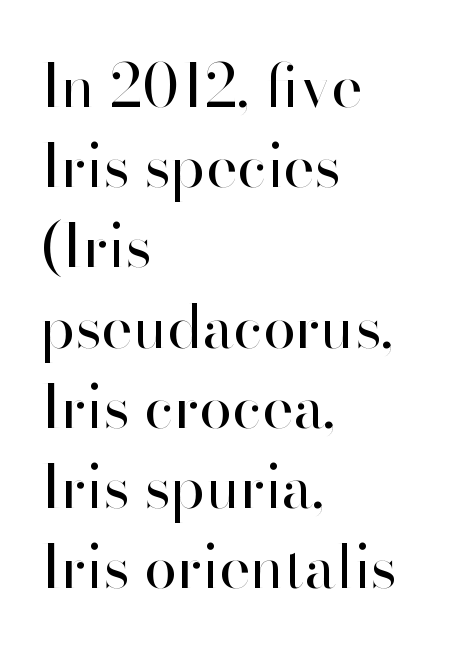
{"serif": "no", "italic": "no", "bold": "no", "weight": "regular", "width": "normal", "stroke_contrast": "high", "x_height": "small", "monospaced": "no", "underline": "no", "align": "left", "line_spacing": "normal", "line_spacing_ratio": 1.36, "letter_spacing": "normal", "letter_spacing_em": 0.0, "glyph_px": 59}
